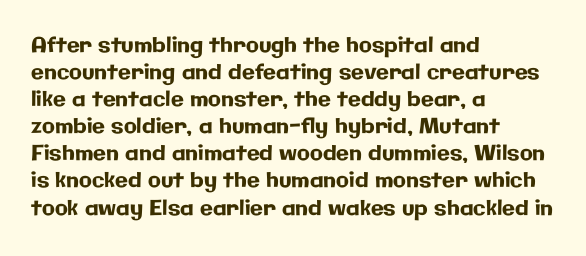
Q: Is the text italic (slanted)? A: No, it is upright.
Q: Is the text underlined? A: No.
Q: How is the paragraph aligned? A: Left-aligned.
Q: Is the spacing between letters normal or unusually wide? A: Normal.
Q: Is the spacing between lines tight, normal or loose? A: Normal.
